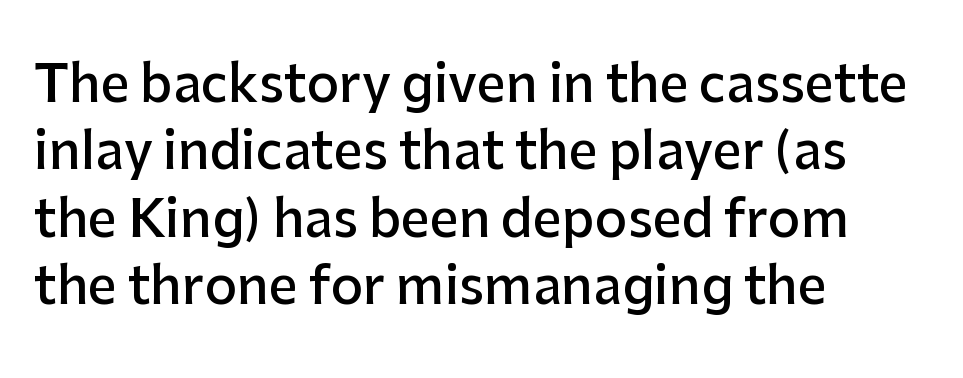
The image shows 51 px semibold sans-serif type, upright; set left-aligned, normal line spacing (1.32x), normal letter spacing, not underlined; low stroke contrast and a medium x-height.
